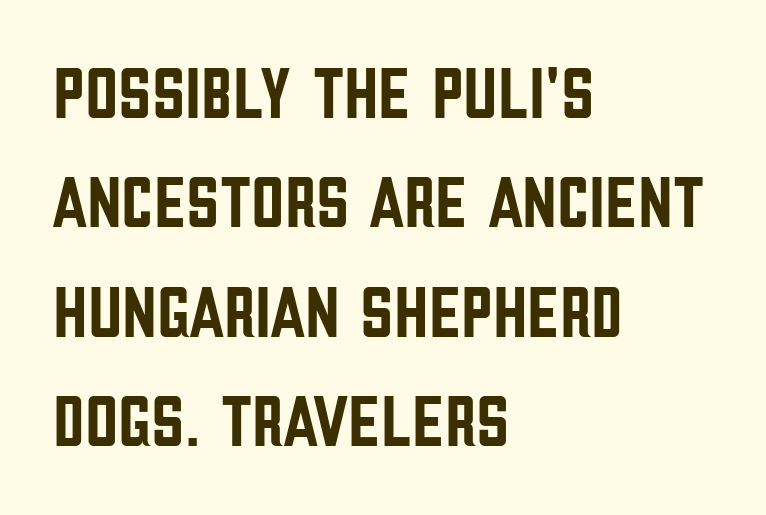
{"serif": "no", "italic": "no", "width": "condensed", "stroke_contrast": "low", "x_height": "large", "monospaced": "no", "underline": "no", "align": "left", "line_spacing": "normal", "line_spacing_ratio": 1.5, "letter_spacing": "normal", "letter_spacing_em": 0.0, "glyph_px": 73}
